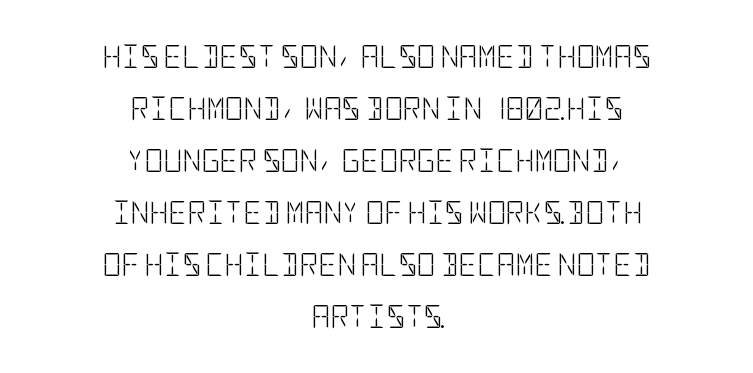
Notice the wide empty band between every row — that's loose leading. Words appear dense and cohesive because spacing is normal. No word sits above an underline. This is roman type, the default non-slanted kind. The paragraph shown floats in the horizontal middle. The typesetting does not lean heavy: it is not bold.
